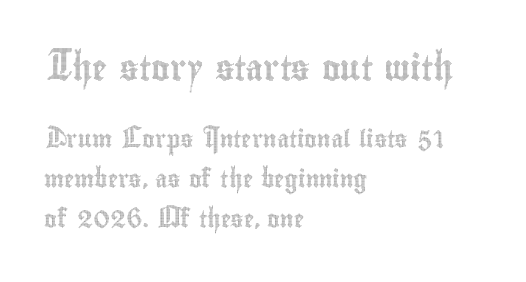
The image shows 25 px text type, upright; set left-aligned, loose line spacing (2.34x), normal letter spacing, not underlined; the first (top) block is 1.47x larger.
